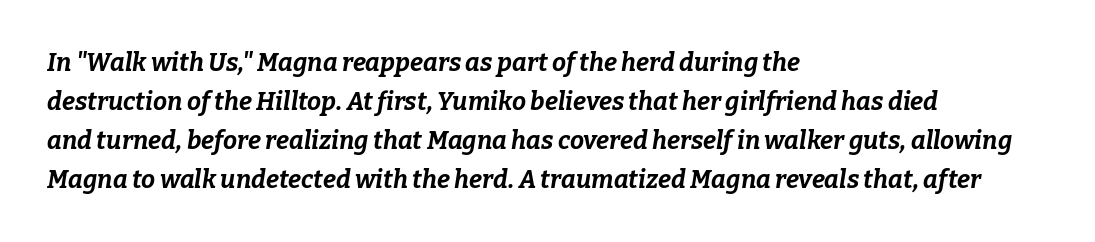
{"italic": "yes", "lean": "right", "slant_degrees": 9, "bold": "yes", "underline": "no", "align": "left", "line_spacing": "normal", "line_spacing_ratio": 1.56, "letter_spacing": "normal", "letter_spacing_em": 0.0, "glyph_px": 25}
